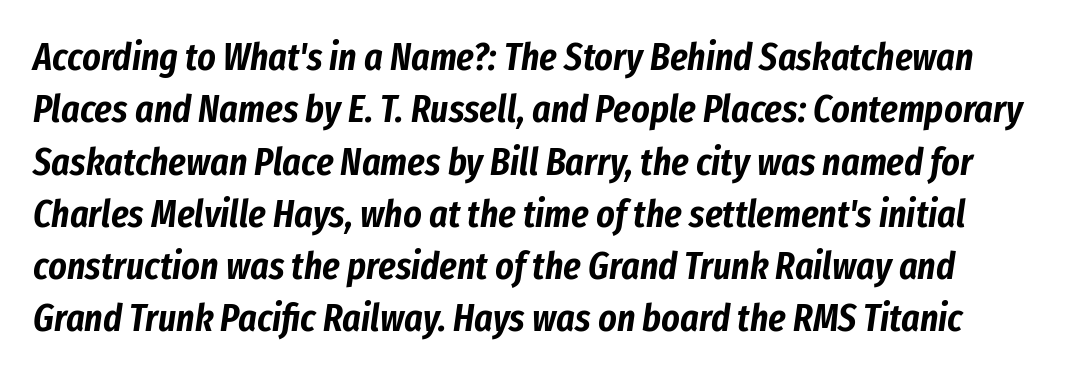
Q: Is the text italic (slanted)? A: Yes, it leans right by about 8 degrees.
Q: Is the text underlined? A: No.
Q: Is the spacing between letters normal or unusually wide? A: Normal.
Q: Is the spacing between lines tight, normal or loose? A: Normal.
Q: Width (condensed, normal, or wide)? A: Condensed.
Q: Stroke contrast? A: Low.
Q: x-height? A: Medium.
Q: Monospaced? A: No.
